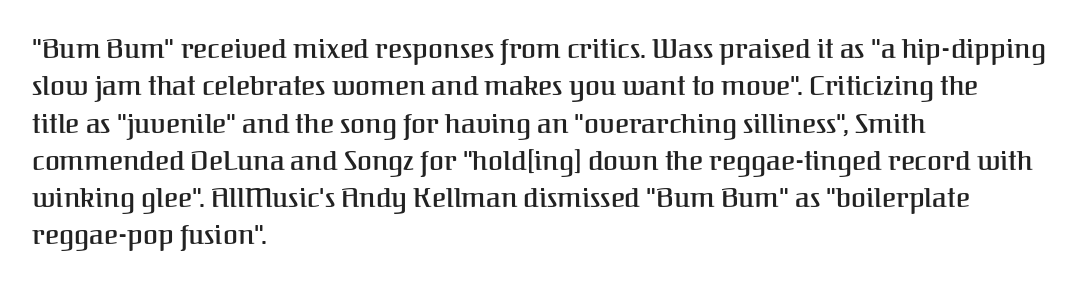
{"italic": "no", "underline": "no", "align": "left", "line_spacing": "normal", "line_spacing_ratio": 1.38, "letter_spacing": "normal", "letter_spacing_em": 0.0, "glyph_px": 27}
